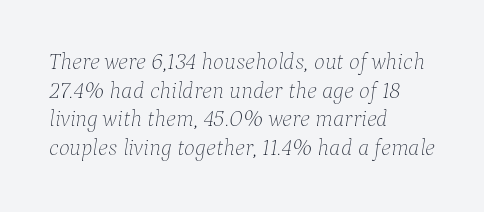
The image shows 23 px text type, italic (leaning right); set left-aligned, normal line spacing (1.25x), normal letter spacing, not underlined.
